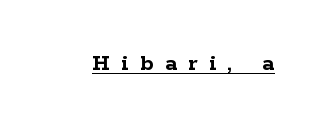
{"italic": "no", "bold": "yes", "underline": "yes", "letter_spacing": "wide", "letter_spacing_em": 0.46, "glyph_px": 25}
